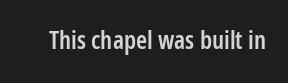
Q: Is the text bold? A: Semi-bold.
Q: Is the text italic (slanted)? A: No, it is upright.
Q: Is the text underlined? A: No.
Q: Is the spacing between letters normal or unusually wide? A: Normal.
